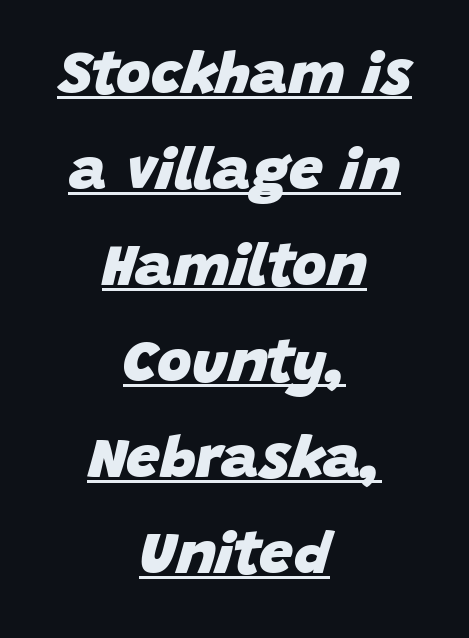
Do the characters align in a grid? No, the font is proportional. Slant detected: the letters are inclined. Compared with typical body copy, the letter spacing here is the same. Each new line begins a customary step beneath the previous one. This rendering uses center alignment, leaving both contours irregular but symmetric.
